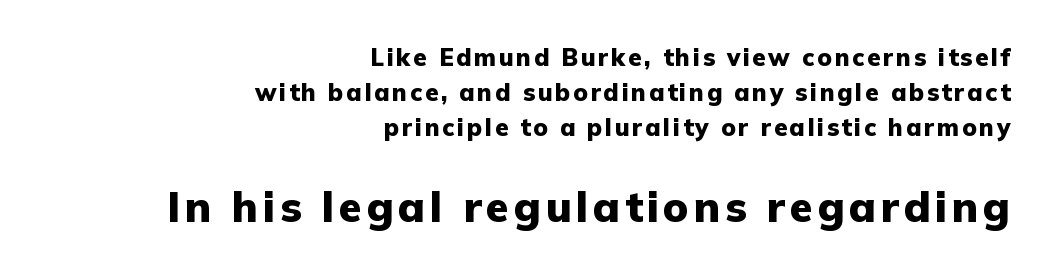
{"serif": "no", "italic": "no", "bold": "yes", "weight": "heavy", "width": "normal", "stroke_contrast": "low", "x_height": "medium", "monospaced": "no", "underline": "no", "align": "right", "line_spacing": "normal", "line_spacing_ratio": 1.45, "larger_block": "second", "size_ratio": 1.75, "glyph_px": 42}
